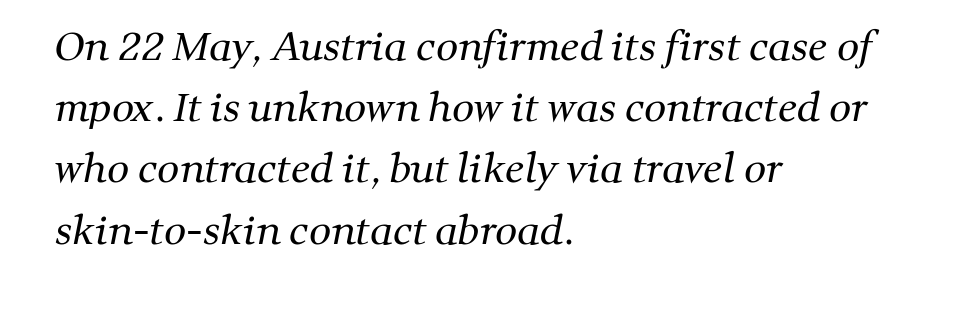
{"serif": "yes", "bold": "no", "weight": "regular", "width": "normal", "stroke_contrast": "medium", "x_height": "medium", "monospaced": "no", "underline": "no", "align": "left", "line_spacing": "normal", "line_spacing_ratio": 1.57, "letter_spacing": "normal", "letter_spacing_em": 0.0, "glyph_px": 39}
